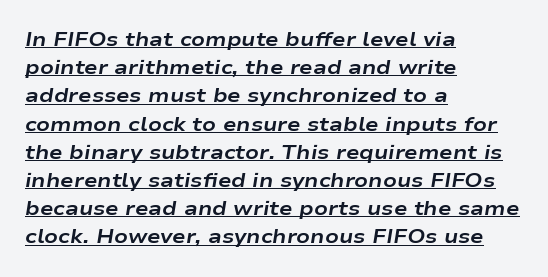
Q: Is the text bold? A: Yes.
Q: Is the text italic (slanted)? A: Yes, it leans right by about 9 degrees.
Q: Is the text underlined? A: Yes.
Q: How is the paragraph aligned? A: Left-aligned.
Q: Is the spacing between letters normal or unusually wide? A: Normal.
Q: Is the spacing between lines tight, normal or loose? A: Normal.
